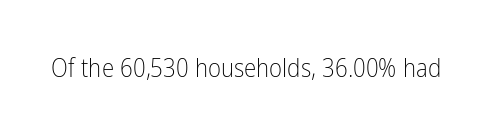
The image shows 25 px text type, upright; set normal letter spacing, not underlined.
